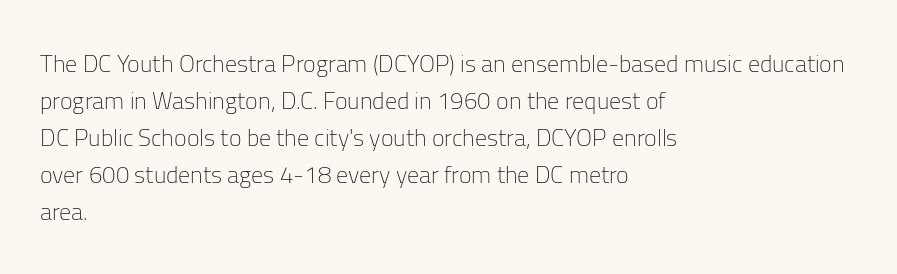
{"italic": "no", "bold": "no", "underline": "no", "align": "left", "line_spacing": "normal", "line_spacing_ratio": 1.54, "letter_spacing": "normal", "letter_spacing_em": 0.0, "glyph_px": 24}
